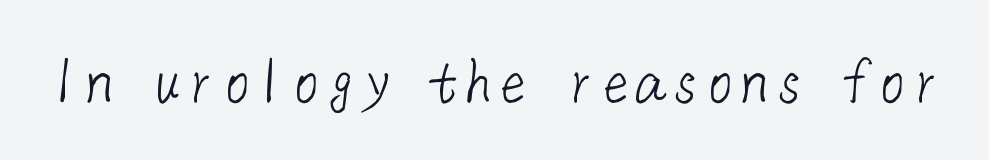
The image shows 69 px light sans-serif type; set normal letter spacing, not underlined; low stroke contrast and a medium x-height.
